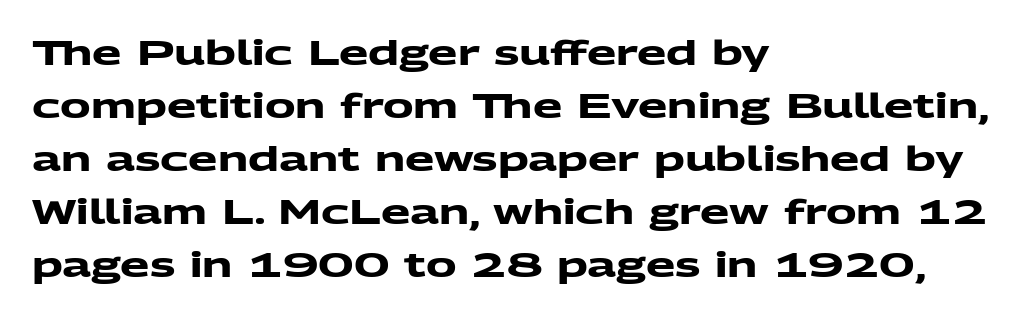
Does the copy run flush right? No — it runs flush left. Here the designer chose a conventional face with non-uniform glyph widths. Serifs: no, the terminals of the letterforms are clean. How would I describe the line gaps? Plain and ordinary.
